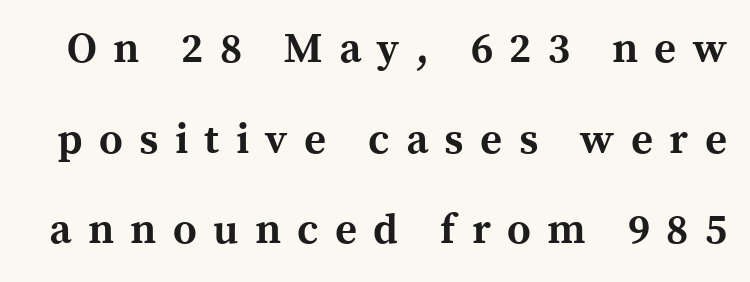
{"serif": "yes", "italic": "no", "bold": "yes", "weight": "bold", "width": "normal", "x_height": "medium", "monospaced": "no", "underline": "no", "line_spacing": "loose", "line_spacing_ratio": 2.16, "letter_spacing": "wide", "letter_spacing_em": 0.39, "glyph_px": 42}
